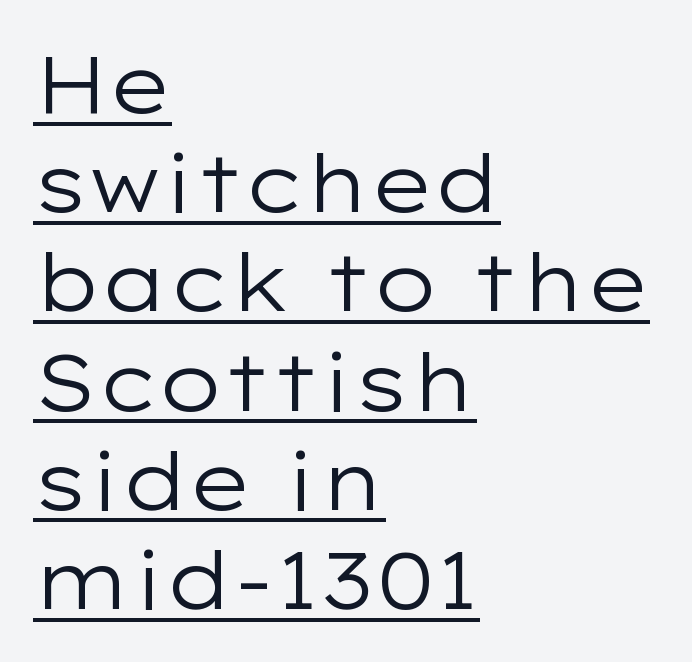
{"serif": "no", "italic": "no", "bold": "no", "weight": "regular", "width": "wide", "stroke_contrast": "low", "x_height": "medium", "monospaced": "no", "underline": "yes", "align": "left", "line_spacing_ratio": 1.24, "letter_spacing": "normal", "letter_spacing_em": 0.0, "glyph_px": 80}
